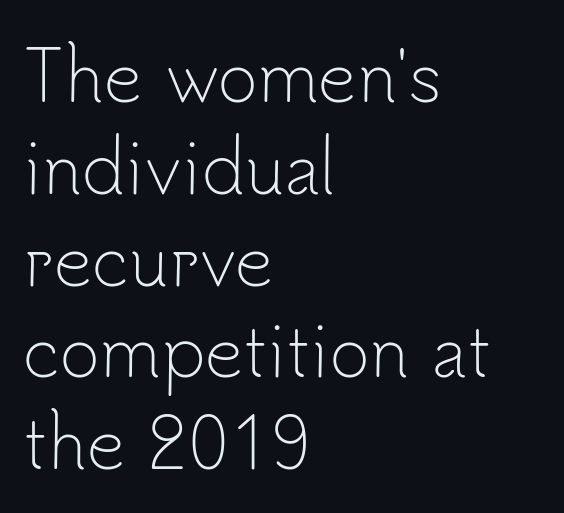
Heft: none added — not bold. Nothing unusual about the tracking: characters are spaced as the font intends. Tall strokes in this sample are plumb rather than angled. Here the designer chose a conventional face with non-uniform glyph widths. Layout note: lines flush left. Is there much room between lines? A standard amount, neither cramped nor airy.
